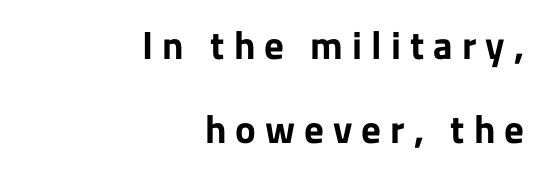
Q: Is the text bold? A: Yes.
Q: Is the text italic (slanted)? A: No, it is upright.
Q: Is the typeface a serif or a sans-serif typeface? A: Sans-serif.
Q: Is the text underlined? A: No.
Q: How is the paragraph aligned? A: Right-aligned.
Q: Is the spacing between letters normal or unusually wide? A: Unusually wide.
Q: Is the spacing between lines tight, normal or loose? A: Loose.
Q: Width (condensed, normal, or wide)? A: Normal.
Q: Stroke contrast? A: Low.
Q: x-height? A: Medium.
Q: Monospaced? A: No.
